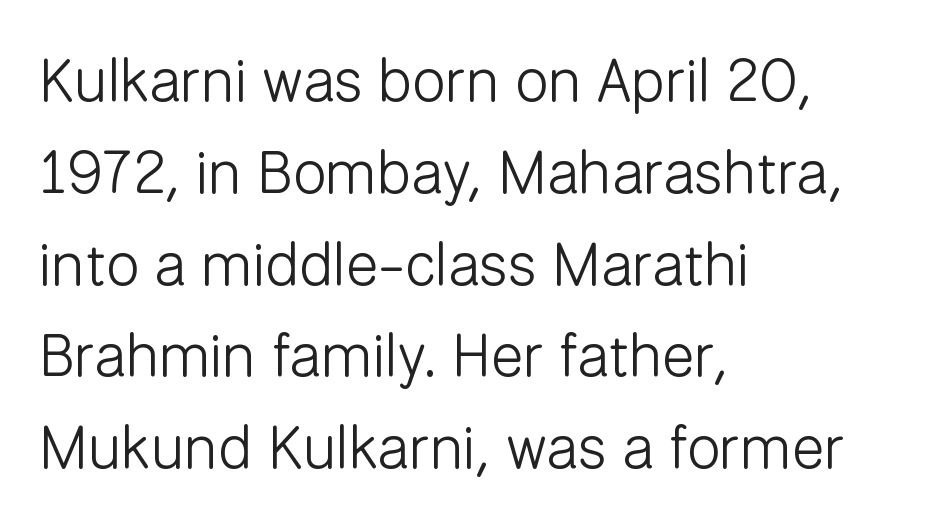
The image shows 60 px light sans-serif type, upright; set left-aligned, normal line spacing (1.53x), normal letter spacing, not underlined; low stroke contrast and a medium x-height.
